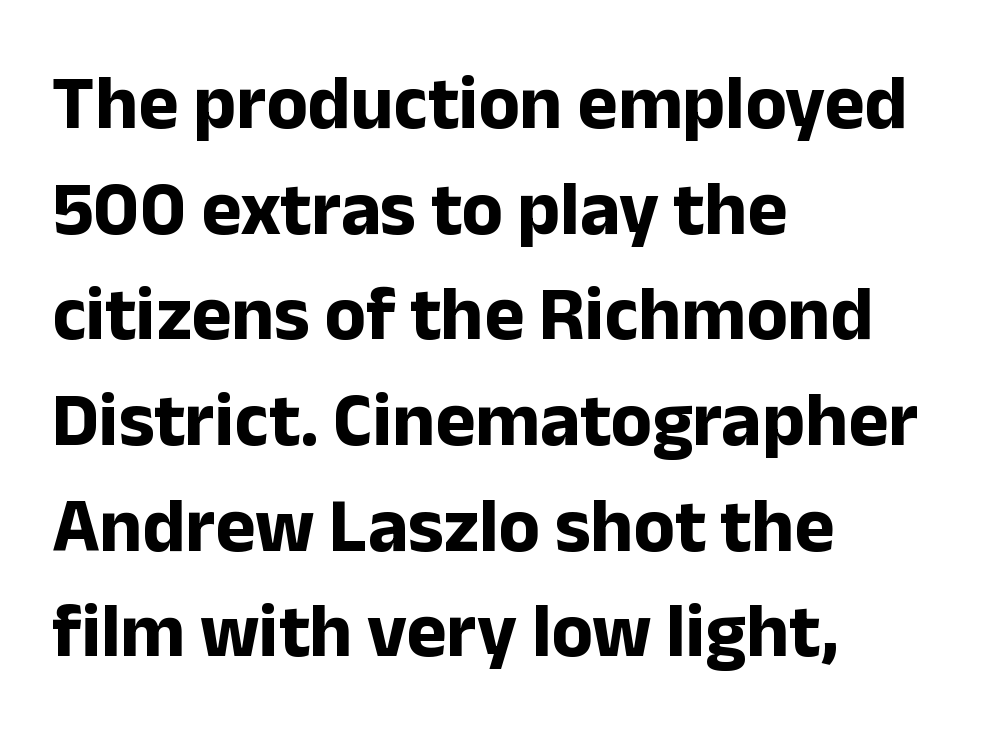
The passage is arranged the way most books set body copy — flush left. On the weight axis this lands at bold, roughly 700. The specimen omits any rule beneath the text block's lines. The passage shown stacks its lines at a standard gap.
